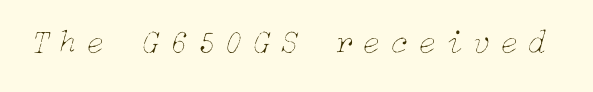
Substantial extra tracking has been applied to these lines. Type without underlining. The passage shown is not bold in any degree. An italicized treatment has been applied to the whole sample.
